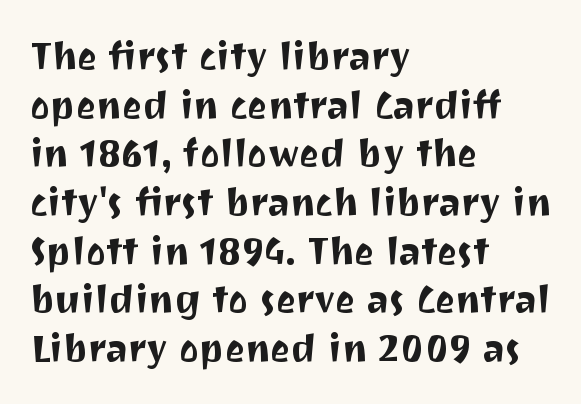
{"serif": "no", "italic": "no", "width": "normal", "stroke_contrast": "medium", "x_height": "medium", "monospaced": "no", "underline": "no", "align": "left", "line_spacing": "normal", "line_spacing_ratio": 1.28, "letter_spacing": "normal", "letter_spacing_em": 0.0, "glyph_px": 38}
